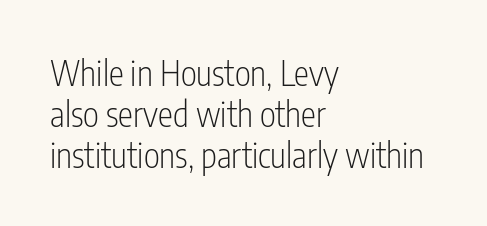
You can tell it's not italic because the verticals are truly vertical. The passage shown has conventional tracking throughout. Stroke thickness stays within the range of a standard reading face or lighter. Check where the strokes stop: nothing finishes them off — pure sans.
